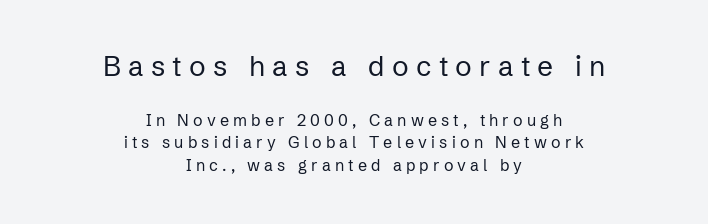
{"serif": "no", "italic": "no", "bold": "no", "weight": "regular", "width": "normal", "stroke_contrast": "low", "x_height": "medium", "monospaced": "no", "underline": "no", "align": "center", "line_spacing": "normal", "line_spacing_ratio": 1.41, "letter_spacing": "wide", "letter_spacing_em": 0.26, "larger_block": "first", "size_ratio": 1.75, "glyph_px": 28}
